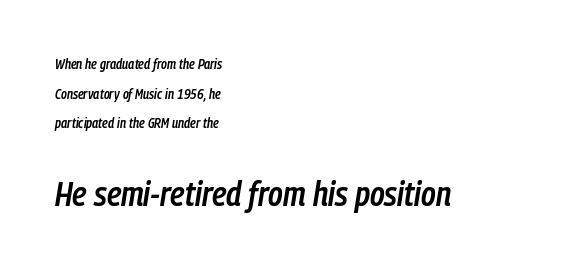
{"italic": "yes", "lean": "right", "slant_degrees": 9, "bold": "semi", "weight": "semibold", "width": "condensed", "stroke_contrast": "low", "x_height": "medium", "monospaced": "no", "underline": "no", "align": "left", "line_spacing": "loose", "line_spacing_ratio": 2.12, "letter_spacing": "normal", "letter_spacing_em": 0.0, "larger_block": "second", "size_ratio": 2.5, "glyph_px": 35}
